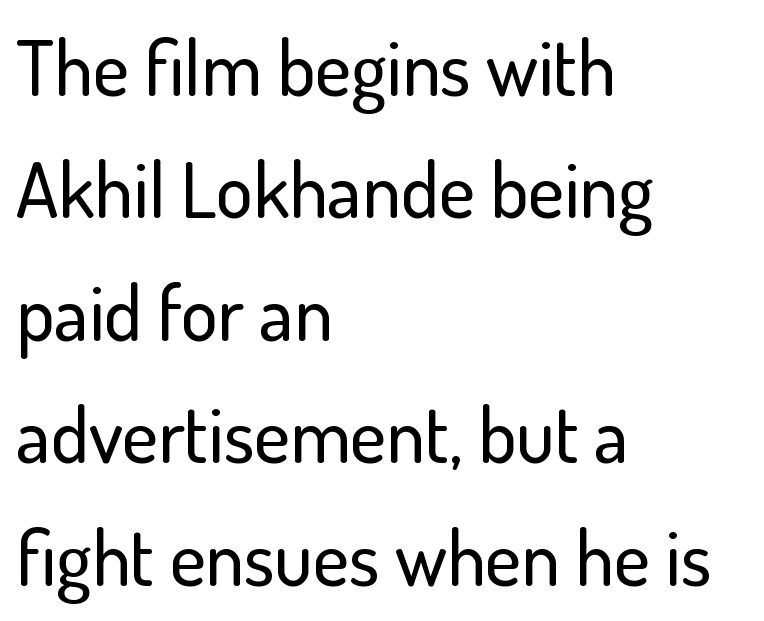
Q: Is the text italic (slanted)? A: No, it is upright.
Q: Is the typeface a serif or a sans-serif typeface? A: Sans-serif.
Q: Is the text underlined? A: No.
Q: How is the paragraph aligned? A: Left-aligned.
Q: Is the spacing between letters normal or unusually wide? A: Normal.
Q: Is the spacing between lines tight, normal or loose? A: Normal.
Q: Width (condensed, normal, or wide)? A: Normal.
Q: Stroke contrast? A: Low.
Q: x-height? A: Small.
Q: Monospaced? A: No.
